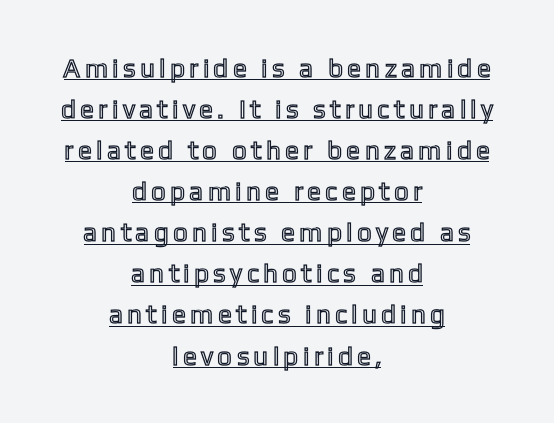
Somebody hit Ctrl+U on this one — the words are underlined. Caption: multi-line text, centered on the measure. The type sits square on the baseline with zero lean. Substantial extra tracking has been applied to these lines. These lines sit exactly where default settings would place them.
